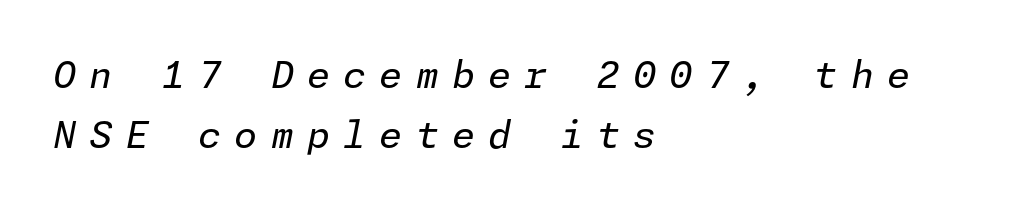
Q: Is the text bold? A: No.
Q: Is the text italic (slanted)? A: Yes, it leans right by about 11 degrees.
Q: Is the text underlined? A: No.
Q: How is the paragraph aligned? A: Left-aligned.
Q: Is the spacing between letters normal or unusually wide? A: Unusually wide.
Q: Is the spacing between lines tight, normal or loose? A: Normal.
Q: Width (condensed, normal, or wide)? A: Normal.
Q: Stroke contrast? A: Low.
Q: x-height? A: Medium.
